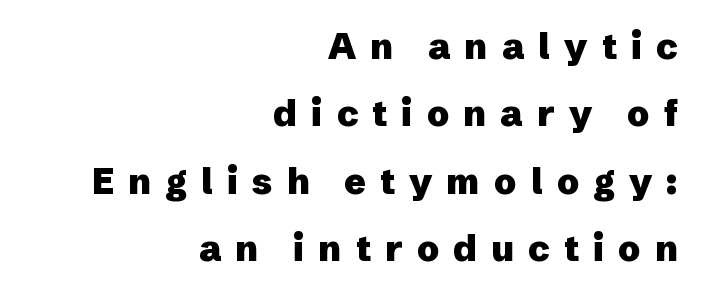
{"serif": "no", "italic": "no", "bold": "yes", "weight": "heavy", "width": "normal", "stroke_contrast": "low", "x_height": "medium", "monospaced": "no", "underline": "no", "align": "right", "line_spacing_ratio": 1.87, "letter_spacing": "wide", "letter_spacing_em": 0.39, "glyph_px": 36}
